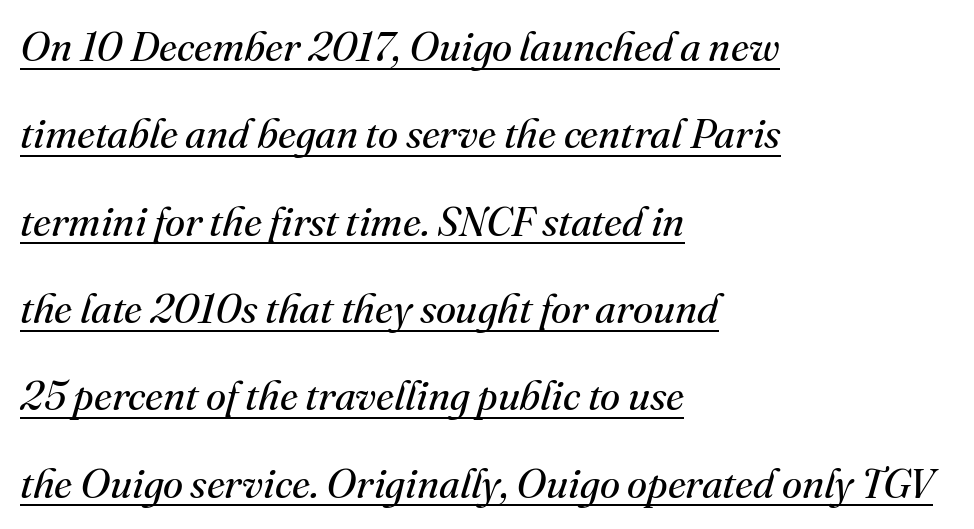
Q: Is the text bold? A: No.
Q: Is the text italic (slanted)? A: Yes, it leans right by about 16 degrees.
Q: Is the typeface a serif or a sans-serif typeface? A: Serif.
Q: Is the text underlined? A: Yes.
Q: How is the paragraph aligned? A: Left-aligned.
Q: Is the spacing between letters normal or unusually wide? A: Normal.
Q: Is the spacing between lines tight, normal or loose? A: Loose.
Q: Width (condensed, normal, or wide)? A: Normal.
Q: Stroke contrast? A: Medium.
Q: x-height? A: Small.
Q: Monospaced? A: No.
